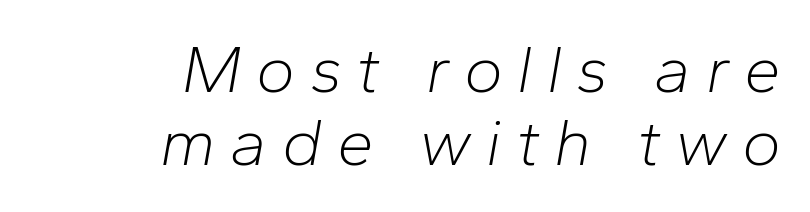
Any mark beneath the type? The region is blank. Do the characters align in a grid? No, the font is proportional. This sample uses expanded letter spacing, leaving extra air between glyphs. The rag falls on the left side of this text block.
